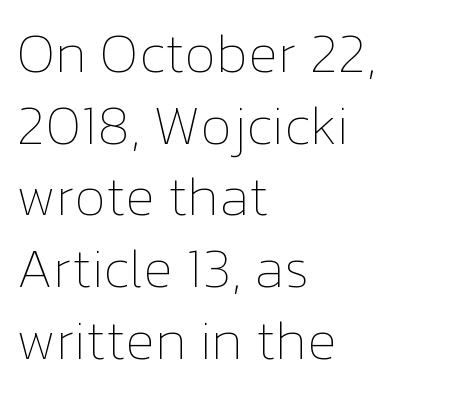
Observe the ordinary spacing: letters are neighbours, not strangers. Honestly, there is no underline to notice here at all. The block of text has a typical density, with ordinary space between rows. Posture: straight, roman, zero tilt.
